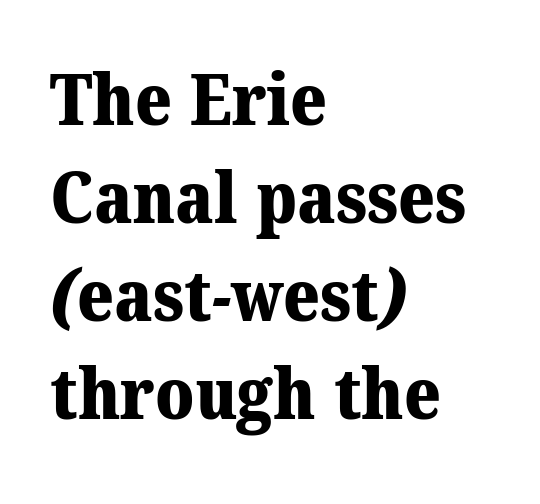
Q: Is the text bold? A: Yes.
Q: Is the typeface a serif or a sans-serif typeface? A: Serif.
Q: Is the text underlined? A: No.
Q: How is the paragraph aligned? A: Left-aligned.
Q: Is the spacing between letters normal or unusually wide? A: Normal.
Q: Is the spacing between lines tight, normal or loose? A: Normal.
Q: Width (condensed, normal, or wide)? A: Normal.
Q: Stroke contrast? A: Medium.
Q: x-height? A: Medium.
Q: Monospaced? A: No.
